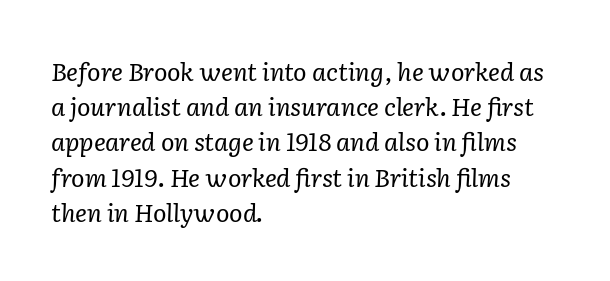
Q: Is the text bold? A: No.
Q: Is the text italic (slanted)? A: Yes, it leans right by about 2 degrees.
Q: Is the text underlined? A: No.
Q: How is the paragraph aligned? A: Left-aligned.
Q: Is the spacing between letters normal or unusually wide? A: Normal.
Q: Is the spacing between lines tight, normal or loose? A: Normal.
